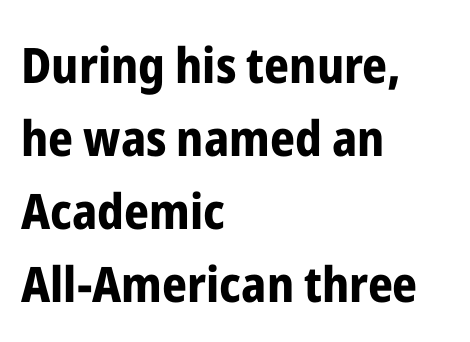
Check the space under the baseline: it is left empty. Tracking here is standard; glyphs follow each other at the usual distance. Evenly set lines give the paragraph a standard silhouette. Each letter's strokes conclude bluntly, with no projecting serifs. Is there any slant? The stems are plumb.
